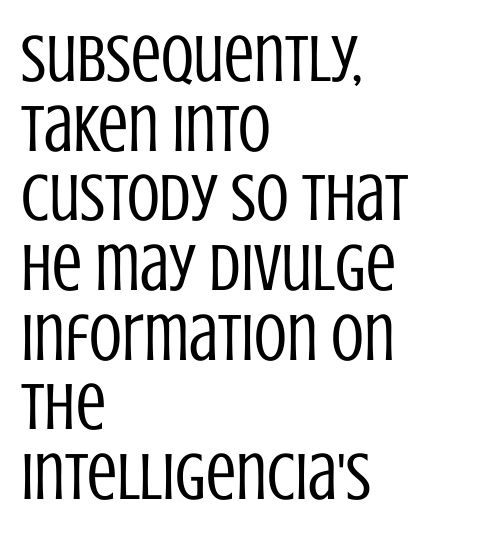
The image shows 67 px regular-weight, condensed sans-serif type, upright; set left-aligned, tight line spacing (1.04x), normal letter spacing, not underlined; low stroke contrast and a large x-height.
